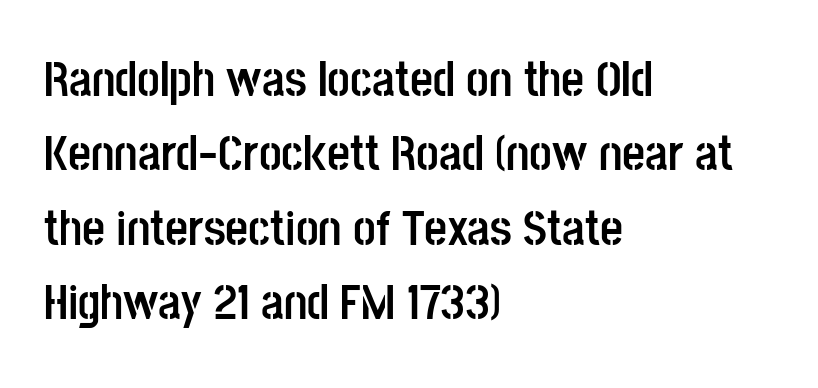
Q: Is the text bold? A: Yes.
Q: Is the text italic (slanted)? A: No, it is upright.
Q: Is the typeface a serif or a sans-serif typeface? A: Sans-serif.
Q: Is the text underlined? A: No.
Q: How is the paragraph aligned? A: Left-aligned.
Q: Is the spacing between letters normal or unusually wide? A: Normal.
Q: Is the spacing between lines tight, normal or loose? A: Normal.
Q: Width (condensed, normal, or wide)? A: Condensed.
Q: Stroke contrast? A: Low.
Q: x-height? A: Large.
Q: Monospaced? A: No.
